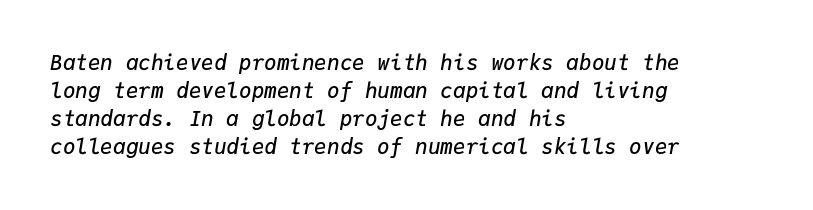
{"italic": "yes", "lean": "right", "slant_degrees": 9, "bold": "semi", "underline": "no", "align": "left", "line_spacing": "normal", "line_spacing_ratio": 1.33, "letter_spacing": "normal", "letter_spacing_em": 0.0, "glyph_px": 21}
